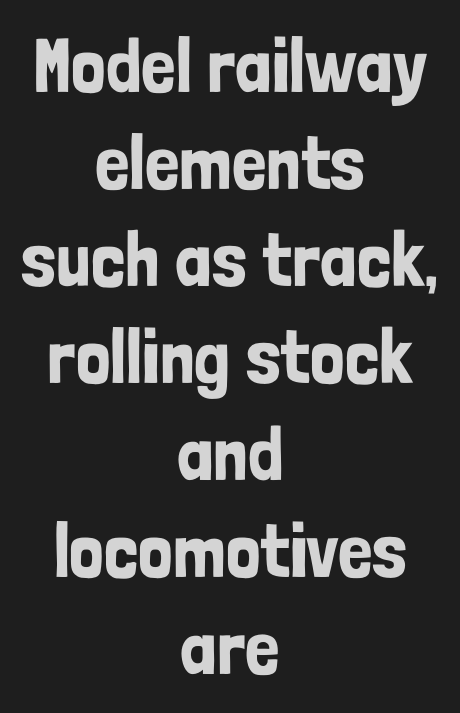
The image shows 77 px condensed sans-serif type, upright; set centered, normal line spacing (1.26x), normal letter spacing, not underlined; low stroke contrast and a medium x-height.
